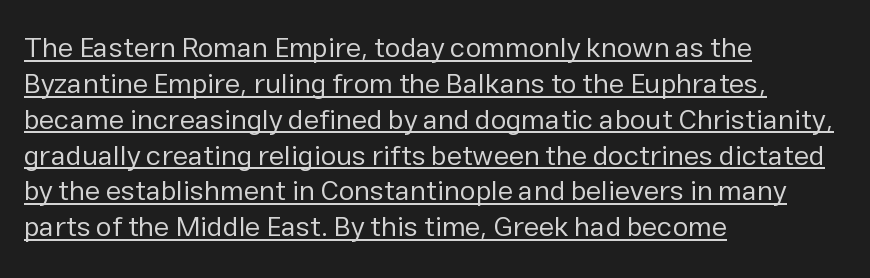
Left-aligned paragraph, ragged on the right. The letters stand straight up with perfectly vertical stems. Unbolded letterforms with no extra heft. These lines are composed in type without serifs.
